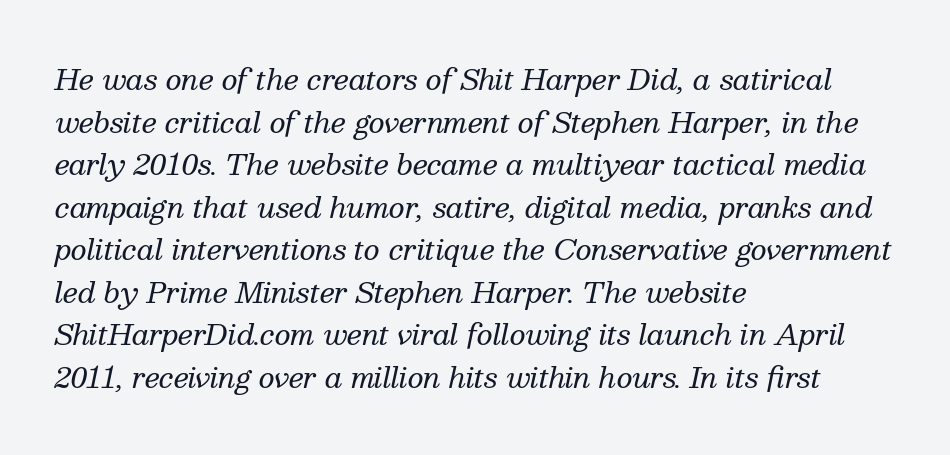
The image shows 28 px regular-weight serif type, italic (leaning right); set left-aligned, normal line spacing (1.52x), normal letter spacing, not underlined; medium stroke contrast and a medium x-height.
